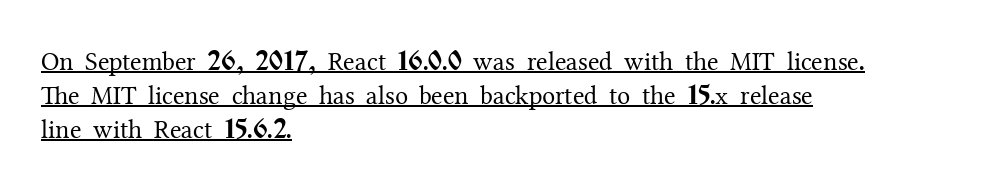
{"italic": "no", "bold": "no", "underline": "yes", "align": "left", "line_spacing": "normal", "line_spacing_ratio": 1.3, "letter_spacing": "normal", "letter_spacing_em": 0.0, "glyph_px": 26}
